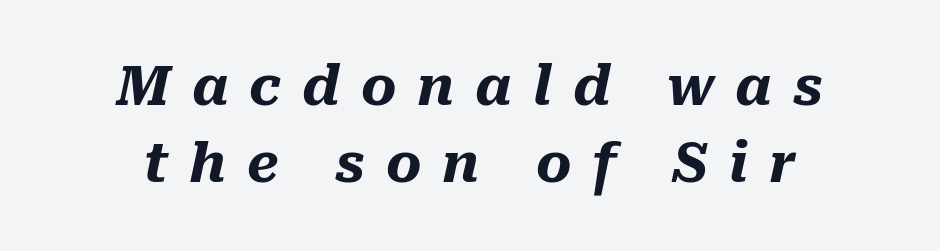
Q: Is the text bold? A: Yes.
Q: Is the text italic (slanted)? A: Yes, it leans right by about 10 degrees.
Q: Is the text underlined? A: No.
Q: How is the paragraph aligned? A: Centered.
Q: Is the spacing between letters normal or unusually wide? A: Unusually wide.
Q: Is the spacing between lines tight, normal or loose? A: Normal.
Q: Width (condensed, normal, or wide)? A: Normal.
Q: Stroke contrast? A: Medium.
Q: x-height? A: Medium.
Q: Monospaced? A: No.
